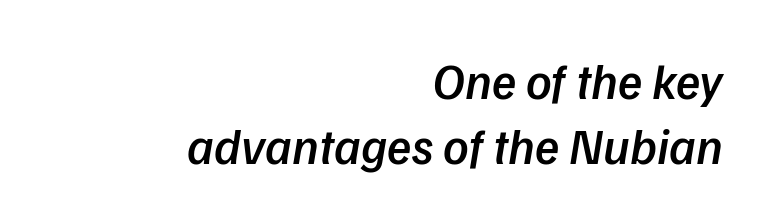
The image shows 50 px semibold type, italic (leaning right); set right-aligned, normal line spacing (1.31x), normal letter spacing, not underlined; low stroke contrast and a medium x-height.
